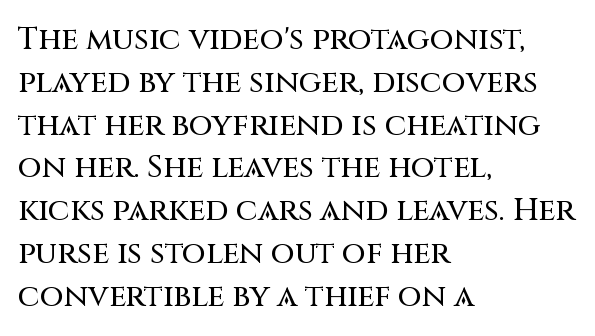
The image shows 31 px sans-serif type, upright; set left-aligned, normal line spacing (1.38x), normal letter spacing, not underlined; medium stroke contrast and a large x-height.
